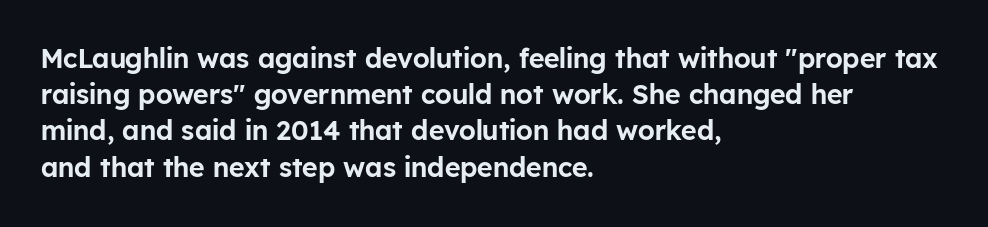
Q: Is the text italic (slanted)? A: No, it is upright.
Q: Is the text underlined? A: No.
Q: How is the paragraph aligned? A: Left-aligned.
Q: Is the spacing between letters normal or unusually wide? A: Normal.
Q: Is the spacing between lines tight, normal or loose? A: Normal.
